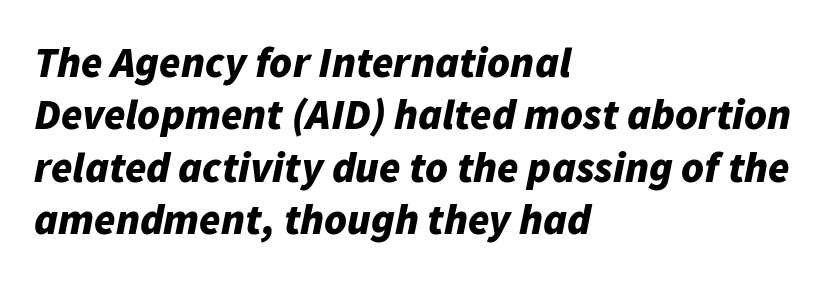
Q: Is the text bold? A: Yes.
Q: Is the text italic (slanted)? A: Yes, it leans right by about 11 degrees.
Q: Is the text underlined? A: No.
Q: How is the paragraph aligned? A: Left-aligned.
Q: Is the spacing between letters normal or unusually wide? A: Normal.
Q: Width (condensed, normal, or wide)? A: Normal.
Q: Stroke contrast? A: Low.
Q: x-height? A: Medium.
Q: Monospaced? A: No.
